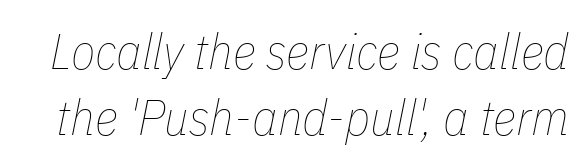
{"italic": "yes", "lean": "right", "slant_degrees": 11, "bold": "no", "weight": "thin", "width": "condensed", "stroke_contrast": "low", "x_height": "medium", "monospaced": "no", "underline": "no", "line_spacing": "normal", "line_spacing_ratio": 1.32, "letter_spacing": "normal", "letter_spacing_em": 0.0, "glyph_px": 50}
